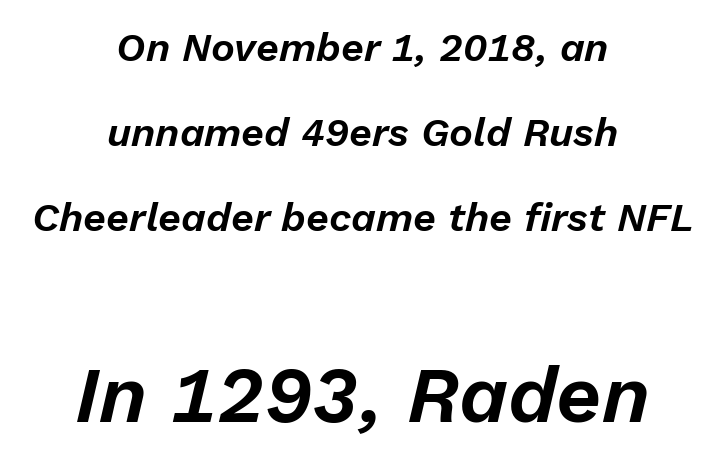
A typesetter would call this zero additional tracking. Is this a fixed-width face? No — the glyphs have proportional, varying widths. Small over large — that's the arrangement of the two blocks here. The glyphs are unaccompanied by any horizontal stroke below them. Leftover space on each line is divided equally before and after the words.
